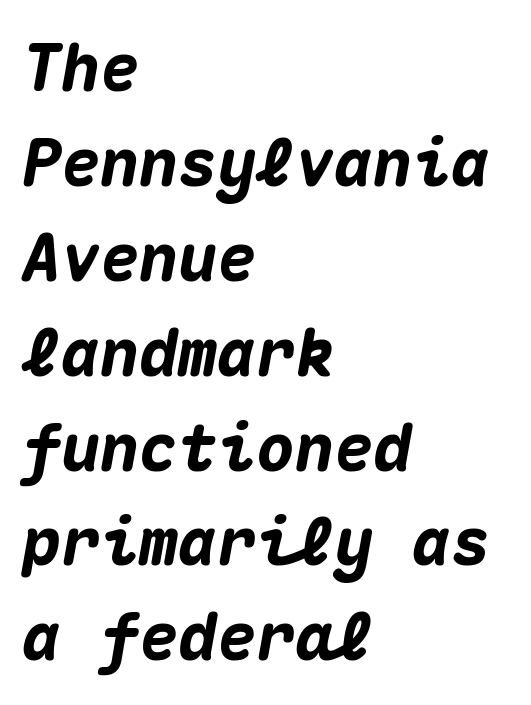
Q: Is the text bold? A: Yes.
Q: Is the text italic (slanted)? A: Yes, it leans right by about 10 degrees.
Q: Is the text underlined? A: No.
Q: How is the paragraph aligned? A: Left-aligned.
Q: Is the spacing between letters normal or unusually wide? A: Normal.
Q: Is the spacing between lines tight, normal or loose? A: Normal.
Q: Width (condensed, normal, or wide)? A: Normal.
Q: Stroke contrast? A: Medium.
Q: x-height? A: Medium.
Q: Monospaced? A: Yes.
